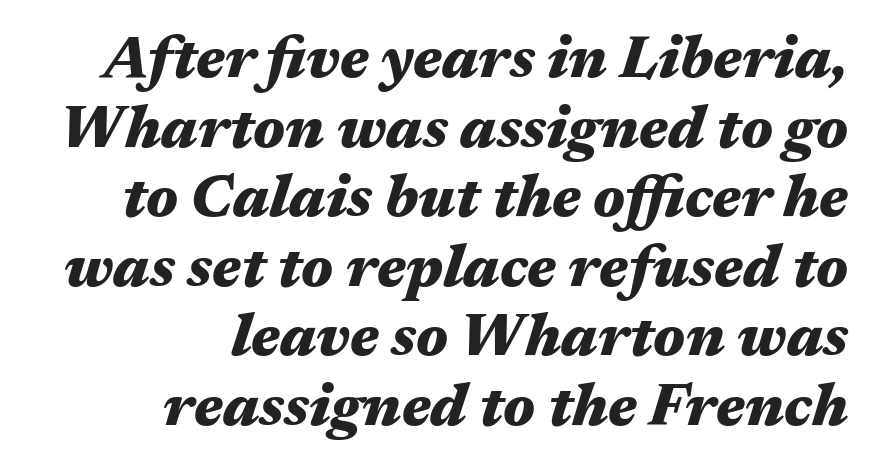
The image shows 59 px heavy, wide type, italic (leaning right); set right-aligned, line spacing 1.18x, normal letter spacing, not underlined; medium stroke contrast and a medium x-height.
